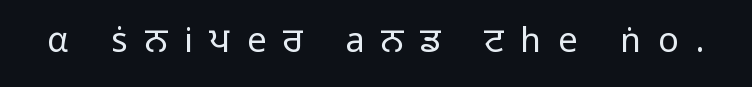
{"serif": "no", "italic": "no", "bold": "no", "weight": "light", "width": "normal", "stroke_contrast": "low", "x_height": "medium", "monospaced": "no", "underline": "no", "letter_spacing": "wide", "letter_spacing_em": 0.5, "glyph_px": 34}
